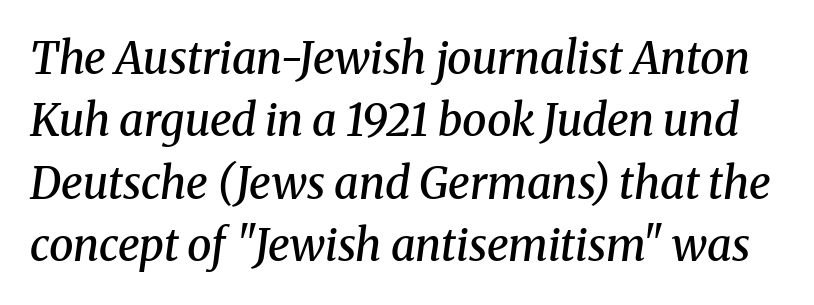
Horizontal bands of white between lines are of average thickness. Notice how the stems are inclined rather than vertical — that's the hallmark of italics. Check the space under the baseline: it is left empty. In terms of letterspacing, this is plain default setting. The designer went with a serif here, giving each stem small feet. Here the designer chose a conventional face with non-uniform glyph widths.
